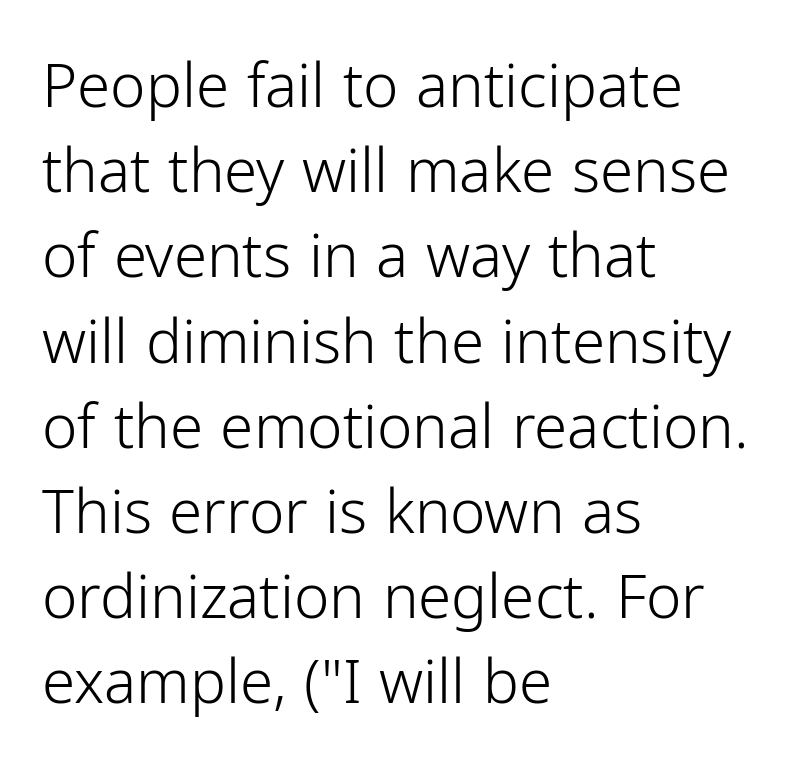
{"serif": "no", "italic": "no", "bold": "no", "weight": "light", "width": "normal", "stroke_contrast": "low", "x_height": "medium", "monospaced": "no", "underline": "no", "align": "left", "line_spacing": "normal", "line_spacing_ratio": 1.42, "letter_spacing": "normal", "letter_spacing_em": 0.0, "glyph_px": 60}
